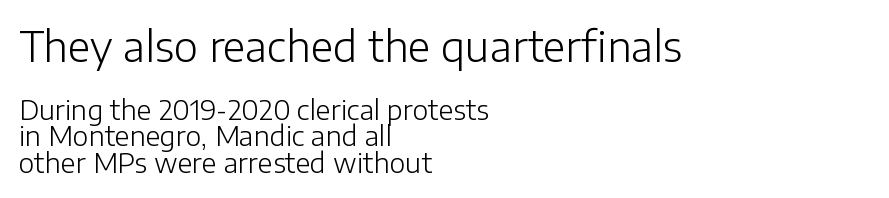
The emphasis by scale lands on block number one, above. The face used here is proportionally spaced, like ordinary book or web type. Nothing heavy about these letters — not bold at all. You could barely slide anything between these rows.
